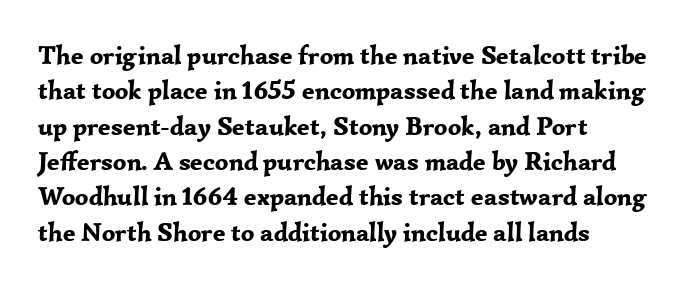
The image shows 26 px bold type, upright; set left-aligned, normal line spacing (1.36x), normal letter spacing, not underlined.
